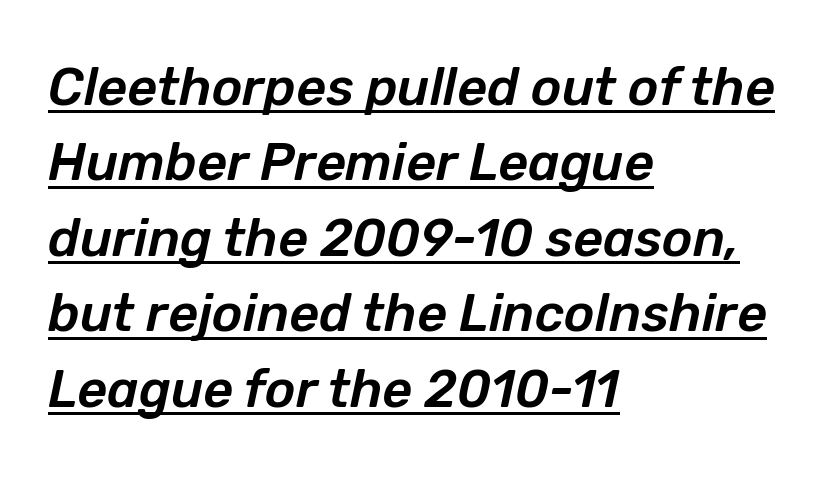
Q: Is the text italic (slanted)? A: Yes, it leans right by about 12 degrees.
Q: Is the text underlined? A: Yes.
Q: How is the paragraph aligned? A: Left-aligned.
Q: Is the spacing between letters normal or unusually wide? A: Normal.
Q: Is the spacing between lines tight, normal or loose? A: Normal.
Q: Width (condensed, normal, or wide)? A: Normal.
Q: Stroke contrast? A: Low.
Q: x-height? A: Medium.
Q: Monospaced? A: No.
